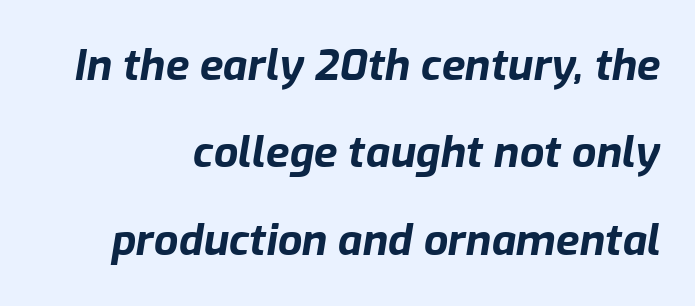
The image shows 43 px bold type, italic (leaning right); set loose line spacing (2.03x), normal letter spacing, not underlined; low stroke contrast and a medium x-height.
